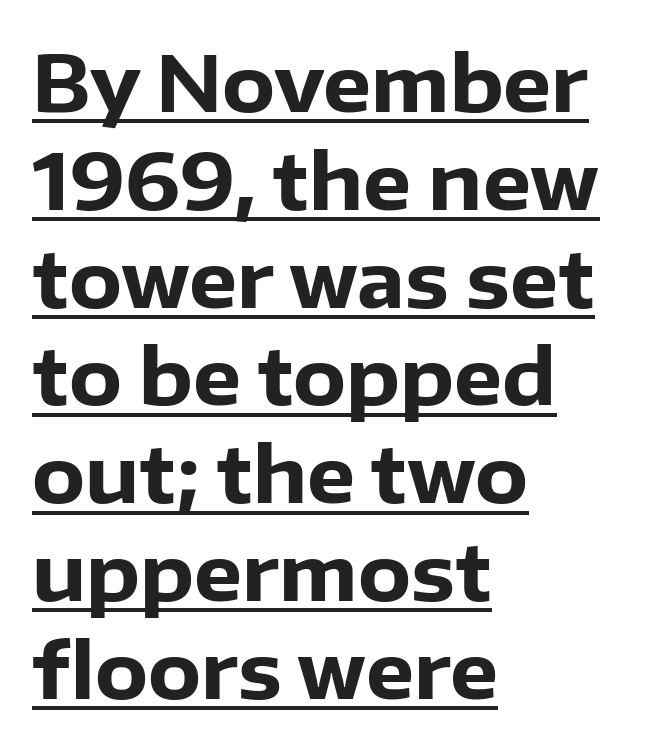
Heft: maximum for text — a bold. Quick note: not italic, upright. A typesetter would label this face a sans. The tracking reads as untouched default to a designer's eye. These lines stack with their left ends in a neat column.
